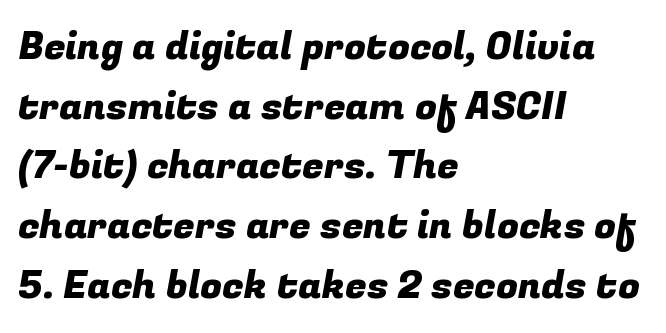
The image shows 39 px sans-serif type; set left-aligned, normal line spacing (1.53x), normal letter spacing, not underlined; low stroke contrast and a medium x-height.
